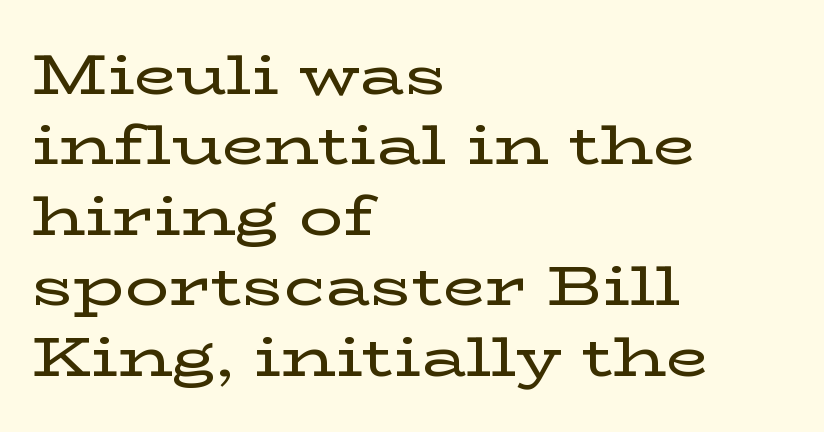
The image shows 55 px wide serif type, upright; set left-aligned, normal line spacing (1.28x), normal letter spacing, not underlined; low stroke contrast and a medium x-height.
